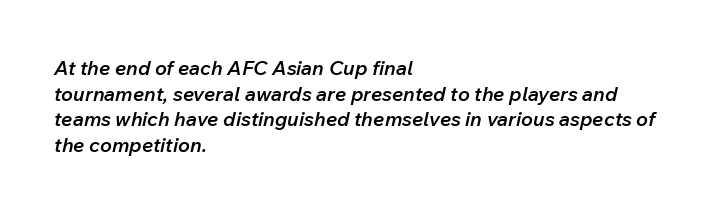
Slanted lettering throughout. Notice the strokes are somewhat thickened but not fully heavy: this is a semibold. Is there much room between lines? A standard amount, neither cramped nor airy. Visually the block forms a straight wall on the left and a jagged coastline on the right. Descender tails drop into unmarked territory.
